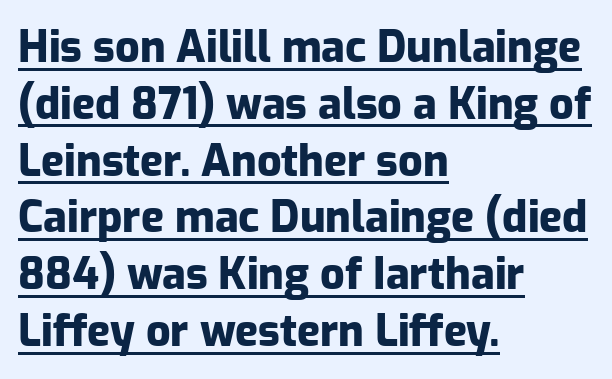
{"serif": "no", "italic": "no", "bold": "yes", "weight": "heavy", "width": "normal", "stroke_contrast": "low", "x_height": "medium", "monospaced": "no", "underline": "yes", "align": "left", "line_spacing": "normal", "line_spacing_ratio": 1.32, "letter_spacing": "normal", "letter_spacing_em": 0.0, "glyph_px": 43}
